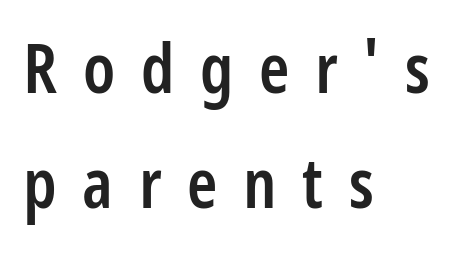
{"serif": "no", "italic": "no", "bold": "semi", "weight": "semibold", "width": "condensed", "stroke_contrast": "low", "x_height": "medium", "monospaced": "no", "underline": "no", "align": "left", "line_spacing": "normal", "line_spacing_ratio": 1.67, "letter_spacing": "wide", "letter_spacing_em": 0.37, "glyph_px": 69}
